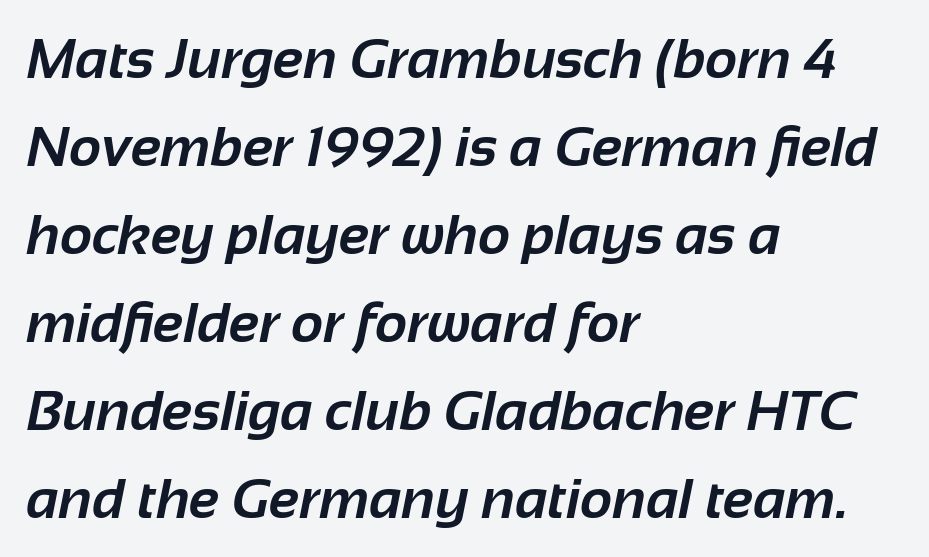
Q: Is the text bold? A: Yes.
Q: Is the typeface a serif or a sans-serif typeface? A: Sans-serif.
Q: Is the text underlined? A: No.
Q: How is the paragraph aligned? A: Left-aligned.
Q: Is the spacing between letters normal or unusually wide? A: Normal.
Q: Is the spacing between lines tight, normal or loose? A: Normal.
Q: Width (condensed, normal, or wide)? A: Normal.
Q: Stroke contrast? A: Low.
Q: x-height? A: Medium.
Q: Monospaced? A: No.
